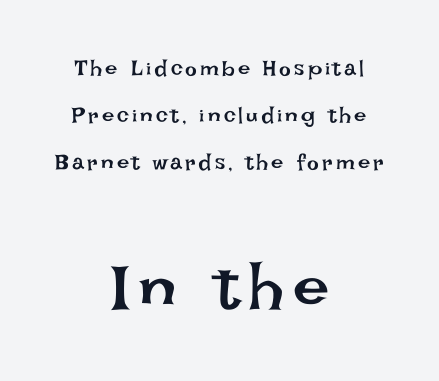
The image shows 65 px regular-weight type, upright; set centered, loose line spacing (2.13x), not underlined; the second (bottom) block is 2.95x larger; low stroke contrast and a large x-height.
